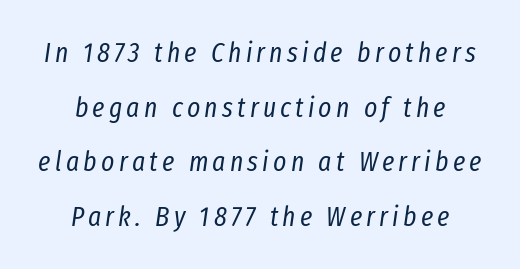
Q: Is the text bold? A: No.
Q: Is the text italic (slanted)? A: Yes, it leans right by about 8 degrees.
Q: Is the text underlined? A: No.
Q: How is the paragraph aligned? A: Centered.
Q: Is the spacing between lines tight, normal or loose? A: Loose.
Q: Width (condensed, normal, or wide)? A: Condensed.
Q: Stroke contrast? A: Low.
Q: x-height? A: Medium.
Q: Monospaced? A: No.
